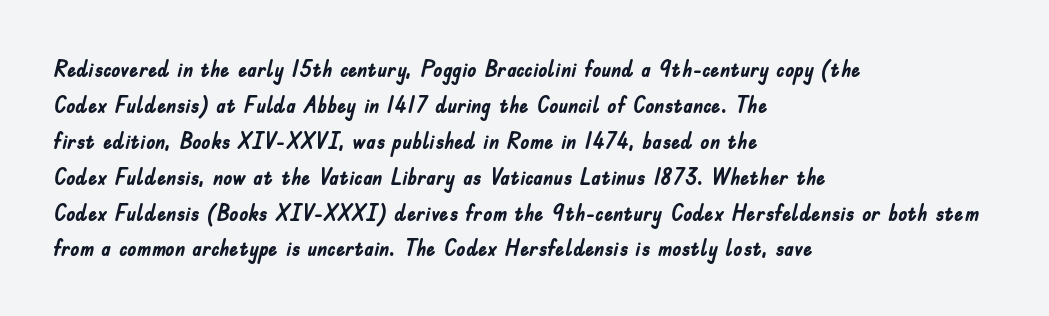
The image shows 23 px bold type; set left-aligned, normal line spacing (1.56x), normal letter spacing, not underlined.
